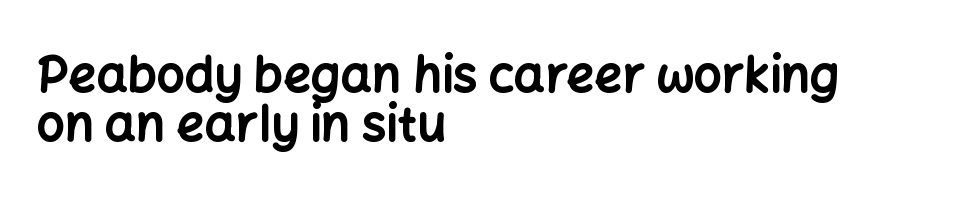
Q: Is the text bold? A: Yes.
Q: Is the text italic (slanted)? A: No, it is upright.
Q: Is the typeface a serif or a sans-serif typeface? A: Sans-serif.
Q: Is the text underlined? A: No.
Q: How is the paragraph aligned? A: Left-aligned.
Q: Is the spacing between letters normal or unusually wide? A: Normal.
Q: Is the spacing between lines tight, normal or loose? A: Tight.
Q: Width (condensed, normal, or wide)? A: Normal.
Q: Stroke contrast? A: Low.
Q: x-height? A: Medium.
Q: Monospaced? A: No.
